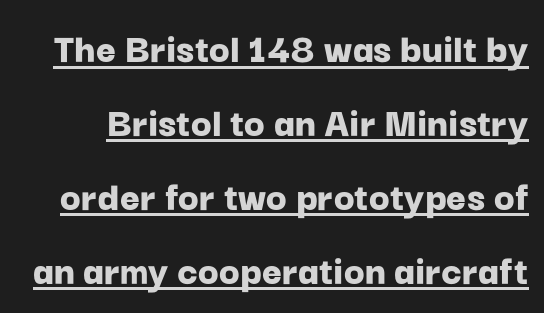
{"serif": "no", "italic": "no", "bold": "yes", "weight": "bold", "width": "normal", "stroke_contrast": "low", "x_height": "medium", "monospaced": "no", "underline": "yes", "line_spacing_ratio": 1.72, "letter_spacing": "normal", "letter_spacing_em": 0.0, "glyph_px": 43}
